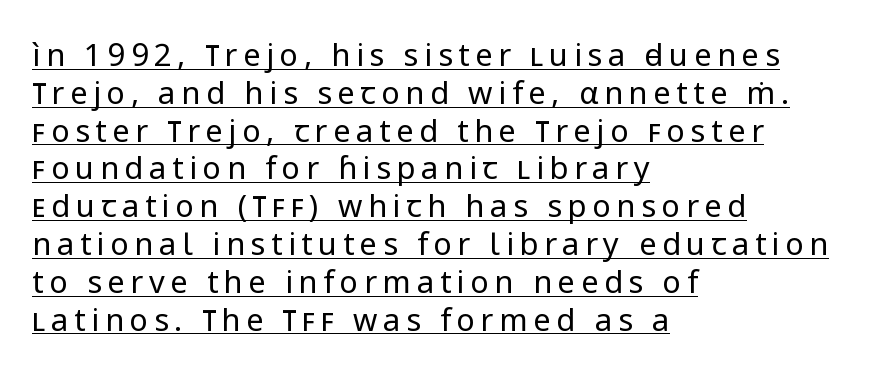
The passage shown is not bold in any degree. A continuous stroke trails under the words, as in a hyperlink. A typesetter would call this proportional, since set widths differ per character. This sample uses a sans-serif face. These lines were composed using upright roman letters. The compositor pushed each line to the left boundary.
